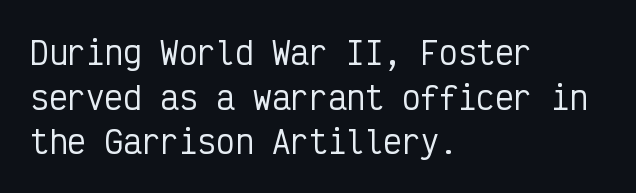
{"serif": "no", "italic": "no", "width": "condensed", "stroke_contrast": "low", "x_height": "medium", "monospaced": "yes", "underline": "no", "align": "left", "line_spacing": "normal", "line_spacing_ratio": 1.44, "letter_spacing": "normal", "letter_spacing_em": 0.0, "glyph_px": 31}
